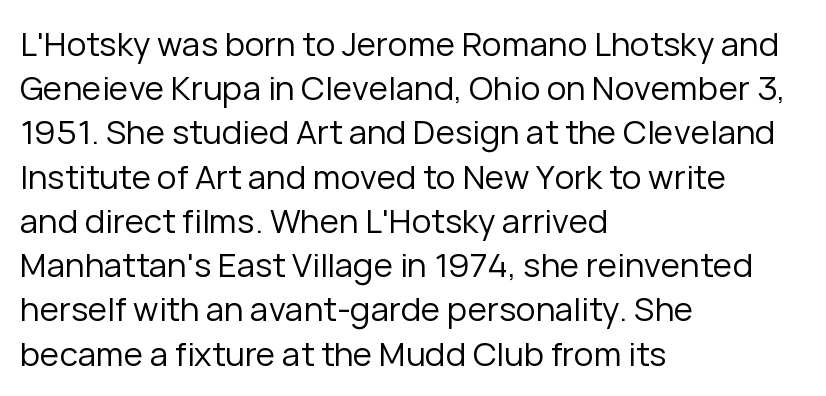
{"serif": "no", "italic": "no", "bold": "no", "weight": "regular", "width": "normal", "stroke_contrast": "low", "x_height": "medium", "monospaced": "no", "underline": "no", "align": "left", "line_spacing": "normal", "line_spacing_ratio": 1.34, "letter_spacing": "normal", "letter_spacing_em": 0.0, "glyph_px": 33}
